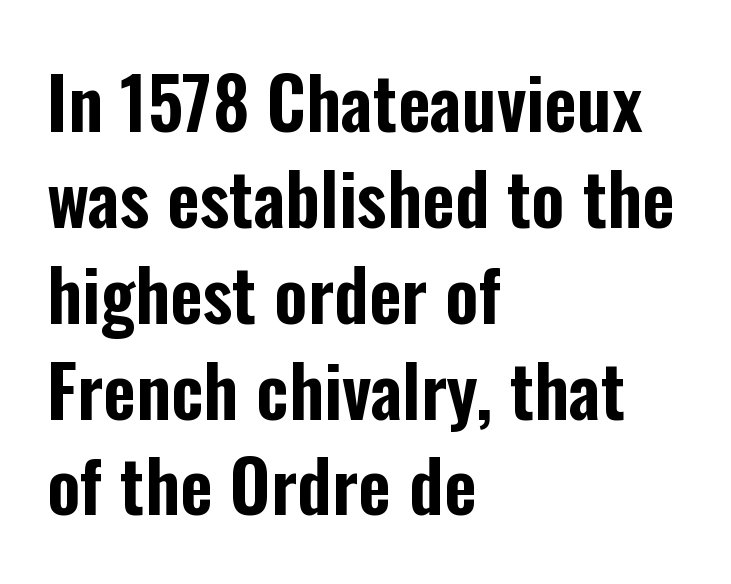
Q: Is the text italic (slanted)? A: No, it is upright.
Q: Is the typeface a serif or a sans-serif typeface? A: Sans-serif.
Q: Is the text underlined? A: No.
Q: How is the paragraph aligned? A: Left-aligned.
Q: Is the spacing between letters normal or unusually wide? A: Normal.
Q: Is the spacing between lines tight, normal or loose? A: Normal.
Q: Width (condensed, normal, or wide)? A: Condensed.
Q: Stroke contrast? A: Low.
Q: x-height? A: Medium.
Q: Monospaced? A: No.
